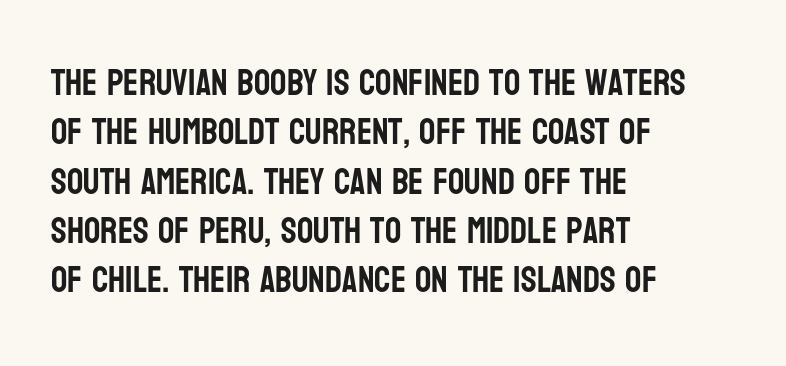
Q: Is the text italic (slanted)? A: No, it is upright.
Q: Is the typeface a serif or a sans-serif typeface? A: Sans-serif.
Q: Is the text underlined? A: No.
Q: How is the paragraph aligned? A: Left-aligned.
Q: Is the spacing between letters normal or unusually wide? A: Normal.
Q: Is the spacing between lines tight, normal or loose? A: Normal.
Q: Width (condensed, normal, or wide)? A: Condensed.
Q: Stroke contrast? A: Low.
Q: x-height? A: Large.
Q: Monospaced? A: No.
